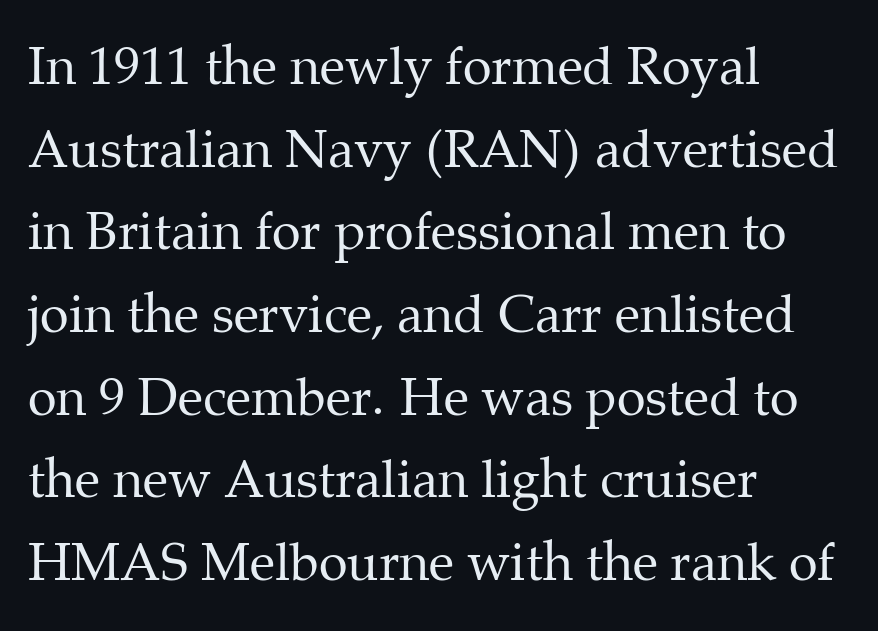
The image shows 52 px regular-weight serif type, upright; set left-aligned, normal line spacing (1.59x), normal letter spacing, not underlined; medium stroke contrast and a medium x-height.
